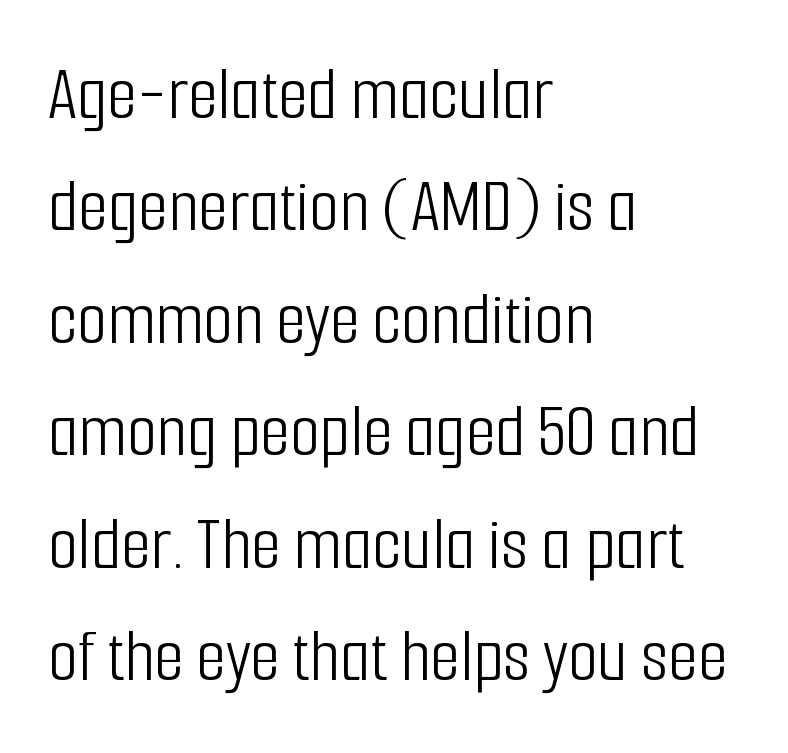
If you measured baseline to baseline, you'd find a middling distance. Is the type heavy? It reads as light-to-regular instead. Posture: straight, roman, zero tilt. Quick note: underline off. The setting favours the left margin, as ordinary paragraphs usually do.
